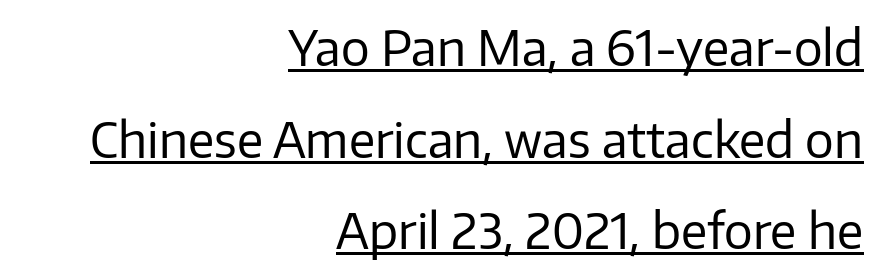
The image shows 48 px regular-weight sans-serif type, upright; set right-aligned, loose line spacing (1.91x), normal letter spacing, underlined; low stroke contrast and a medium x-height.
